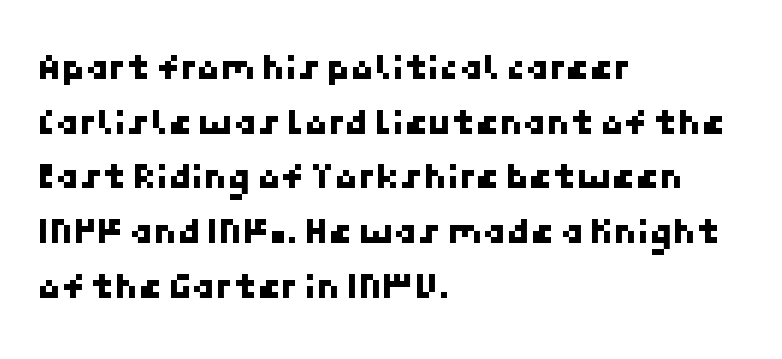
The image shows 38 px sans-serif type; set left-aligned, normal line spacing (1.44x), normal letter spacing, not underlined; low stroke contrast and a medium x-height.
